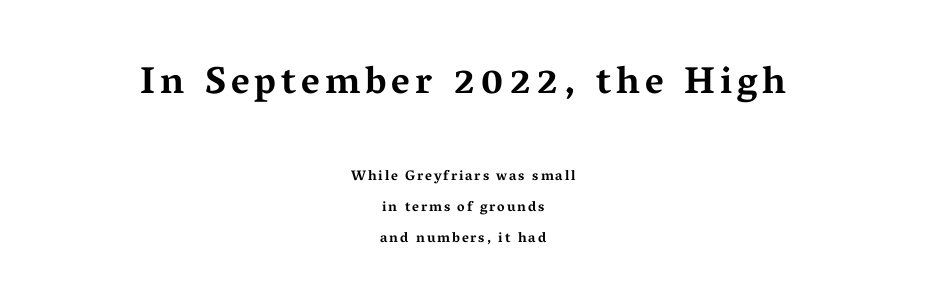
{"serif": "yes", "italic": "no", "bold": "yes", "weight": "bold", "width": "wide", "stroke_contrast": "medium", "x_height": "medium", "monospaced": "no", "underline": "no", "align": "center", "line_spacing": "loose", "line_spacing_ratio": 2.22, "larger_block": "first", "size_ratio": 2.71, "glyph_px": 38}
